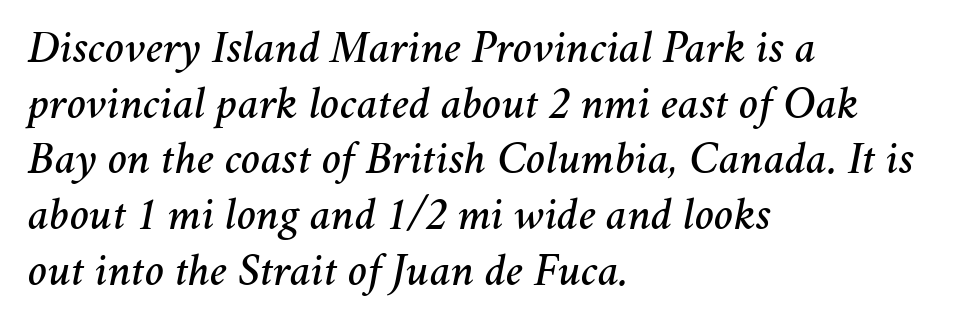
This rendering leaves character spacing at its baseline value. Which margin do the lines hug? The left one — the right edge is uneven. You could not count columns in this text — the font is proportionally spaced. The typography opts for an oblique posture over an upright one.
